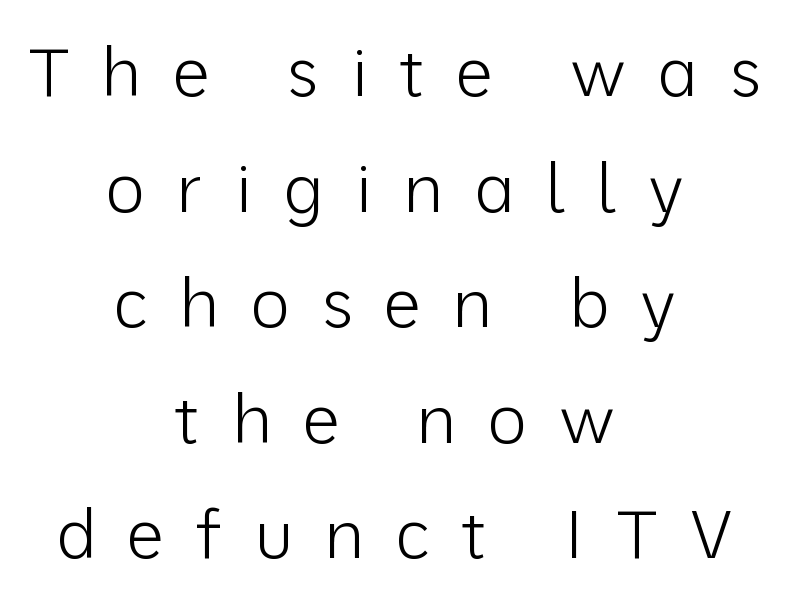
Tracking value appears strongly positive — letters spread wide. Reading down the column, the eye jumps a familiar distance to each next line. Descender tails drop into unmarked territory. This sample is center-justified, so both line endings float freely. Proportional: the letters do not fall into vertical columns. The typeface chosen for these lines omits serifs.
